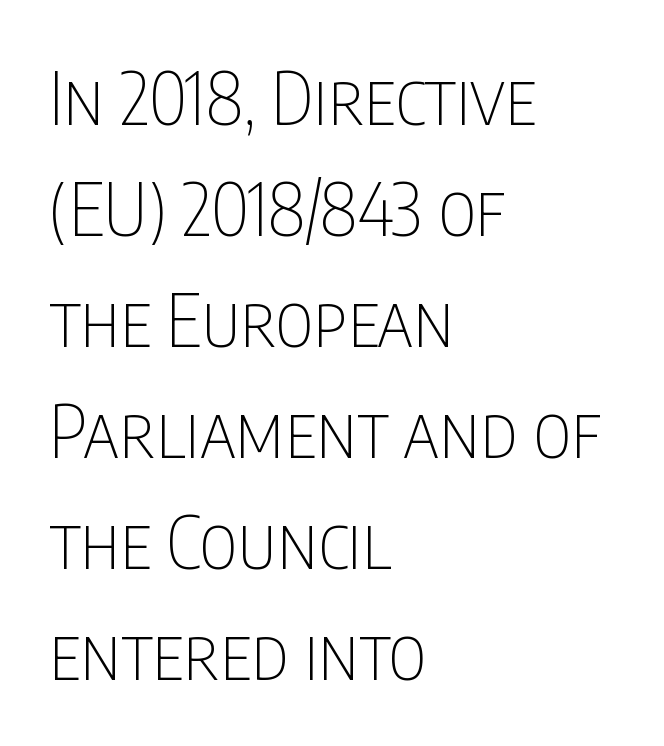
Counters stay open thanks to moderate or lighter strokes. The axis of the letterforms is exactly vertical. Plain, unruled lines of type. Nope, no serifs anywhere on these letters. This sample uses plain, unmodified letter spacing. Proportional: the letters do not fall into vertical columns.
